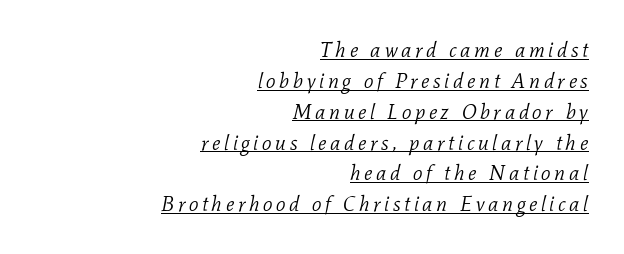
Q: Is the text bold? A: No.
Q: Is the text italic (slanted)? A: Yes, it leans right by about 11 degrees.
Q: Is the text underlined? A: Yes.
Q: How is the paragraph aligned? A: Right-aligned.
Q: Is the spacing between lines tight, normal or loose? A: Normal.
